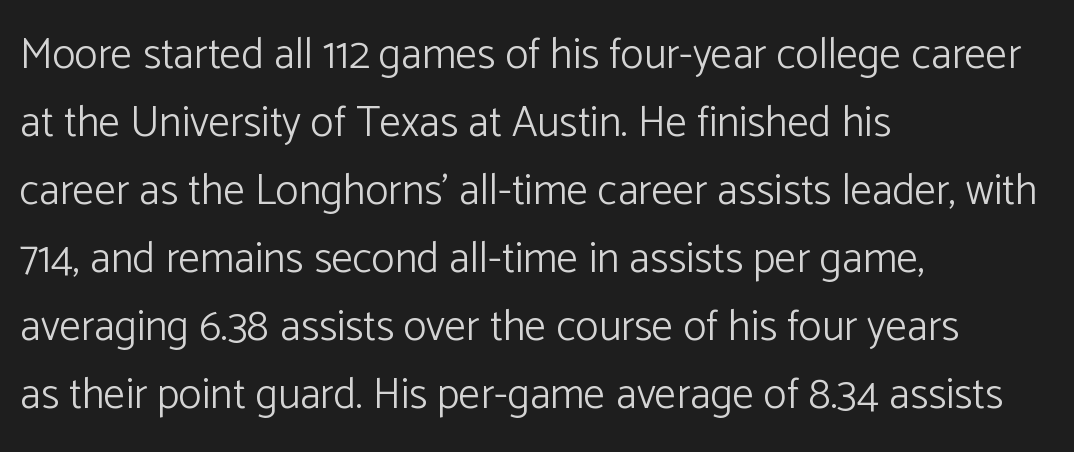
The image shows 43 px light sans-serif type, upright; set left-aligned, normal line spacing (1.58x), normal letter spacing, not underlined; low stroke contrast and a medium x-height.
